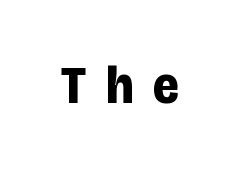
Q: Is the text bold? A: Yes.
Q: Is the text italic (slanted)? A: No, it is upright.
Q: Is the typeface a serif or a sans-serif typeface? A: Sans-serif.
Q: Is the text underlined? A: No.
Q: Is the spacing between letters normal or unusually wide? A: Unusually wide.
Q: Width (condensed, normal, or wide)? A: Condensed.
Q: Stroke contrast? A: Low.
Q: x-height? A: Large.
Q: Monospaced? A: No.
